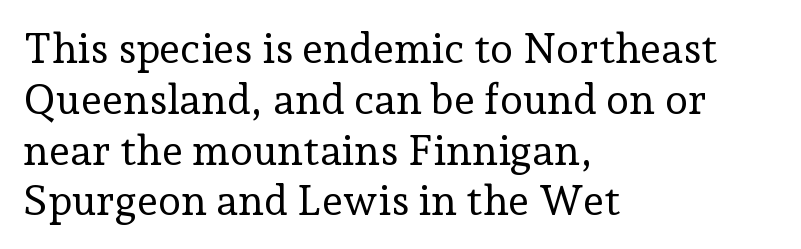
Q: Is the text bold? A: No.
Q: Is the text italic (slanted)? A: No, it is upright.
Q: Is the typeface a serif or a sans-serif typeface? A: Serif.
Q: Is the text underlined? A: No.
Q: How is the paragraph aligned? A: Left-aligned.
Q: Is the spacing between letters normal or unusually wide? A: Normal.
Q: Width (condensed, normal, or wide)? A: Normal.
Q: Stroke contrast? A: Low.
Q: x-height? A: Medium.
Q: Monospaced? A: No.
